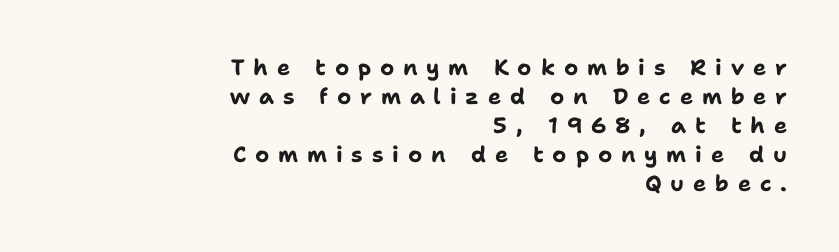
The compositor pushed each line to the right boundary. The rendering uses a moderate line-height, typical for paragraphs. Italic? Not at all — the glyphs are vertical. Here the glyphs are tracked loosely, breaking word shapes into spaced letters. The strokes are fattened all the way to bold.
